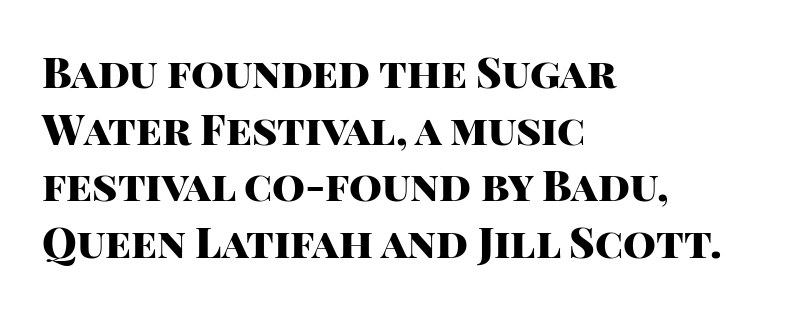
The foot of each line stays bare and open. Classification — sans serif. Alignment: flush left. Tall strokes in this sample are plumb rather than angled.
